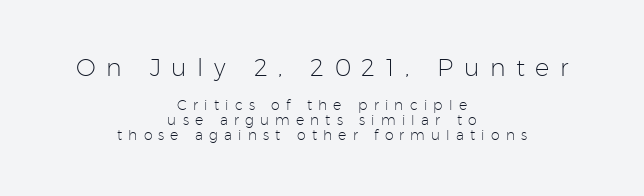
The designer gave the opening block more size than the closing block. It's the straight-up-and-down kind of type. Stroke mass is kept to a normal reading level or below. The type is letterspaced generously, with wide tracking. If you folded the block vertically in half, each line would mirror itself in length.
